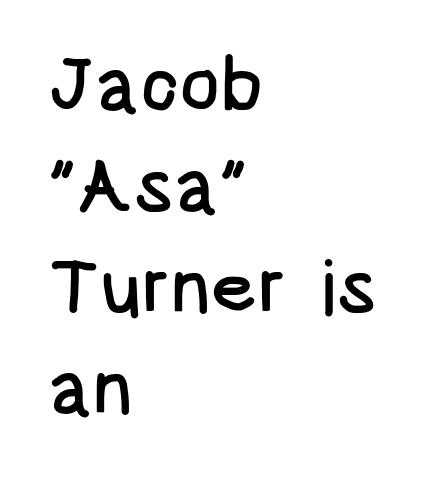
Rendered with straight, roman letterforms. Beneath every word, the page is bare. This sample uses plain, unmodified letter spacing. The rendering uses natural spacing where letterforms have individual widths. A classic flush-left, rag-right setting is used for this passage.
